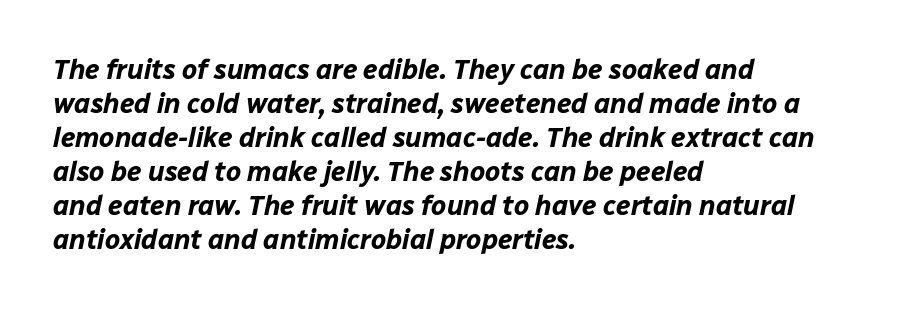
Plenty of ink on the page — the face is bold. The glyphs look as if they've been sheared to an angle. Characters follow at the spacing the type designer built in. Alignment: flush left. Decoration check: the copy has no underline.
